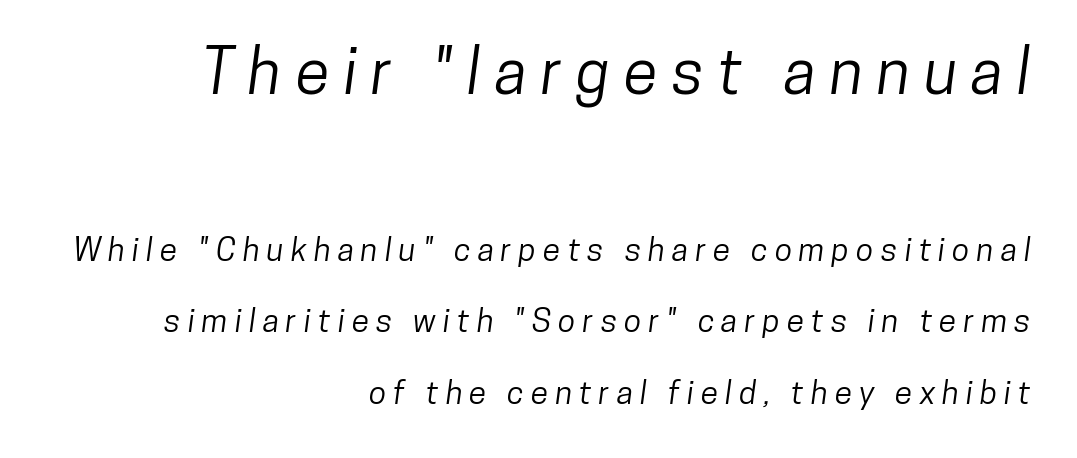
{"serif": "no", "width": "condensed", "stroke_contrast": "low", "x_height": "medium", "monospaced": "no", "underline": "no", "align": "right", "line_spacing": "loose", "line_spacing_ratio": 2.23, "letter_spacing": "wide", "letter_spacing_em": 0.22, "larger_block": "first", "size_ratio": 1.97, "glyph_px": 63}
